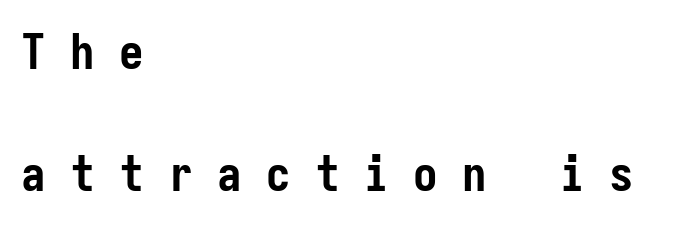
{"serif": "no", "italic": "no", "bold": "yes", "weight": "semibold", "width": "condensed", "stroke_contrast": "low", "x_height": "medium", "monospaced": "yes", "underline": "no", "align": "left", "line_spacing": "loose", "line_spacing_ratio": 2.49, "letter_spacing": "wide", "letter_spacing_em": 0.5, "glyph_px": 49}
